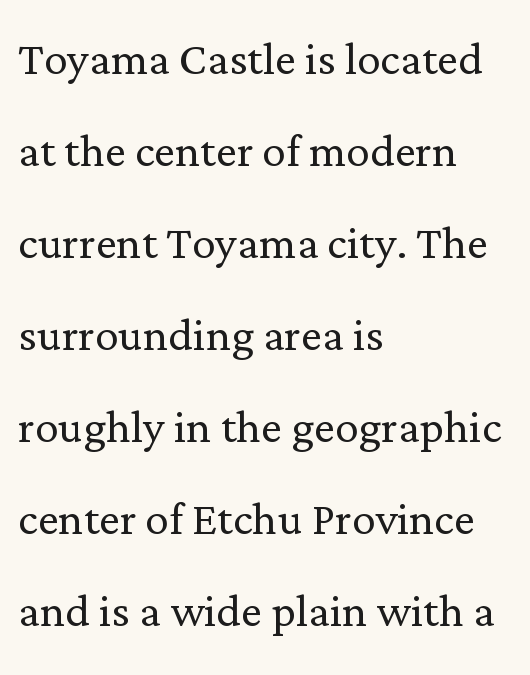
Q: Is the text bold? A: No.
Q: Is the text italic (slanted)? A: No, it is upright.
Q: Is the typeface a serif or a sans-serif typeface? A: Serif.
Q: Is the text underlined? A: No.
Q: How is the paragraph aligned? A: Left-aligned.
Q: Is the spacing between letters normal or unusually wide? A: Normal.
Q: Is the spacing between lines tight, normal or loose? A: Normal.
Q: Width (condensed, normal, or wide)? A: Normal.
Q: Stroke contrast? A: Low.
Q: x-height? A: Medium.
Q: Monospaced? A: No.
